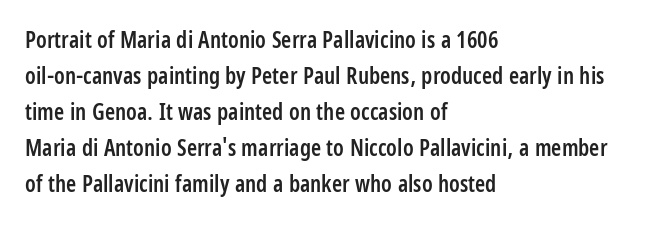
Q: Is the text bold? A: Semi-bold.
Q: Is the text italic (slanted)? A: No, it is upright.
Q: Is the text underlined? A: No.
Q: How is the paragraph aligned? A: Left-aligned.
Q: Is the spacing between letters normal or unusually wide? A: Normal.
Q: Is the spacing between lines tight, normal or loose? A: Normal.
